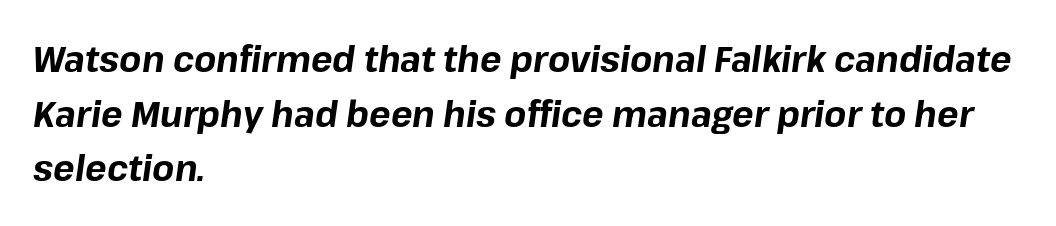
Q: Is the text bold? A: Yes.
Q: Is the text italic (slanted)? A: Yes, it leans right by about 8 degrees.
Q: Is the text underlined? A: No.
Q: How is the paragraph aligned? A: Left-aligned.
Q: Is the spacing between letters normal or unusually wide? A: Normal.
Q: Is the spacing between lines tight, normal or loose? A: Normal.
Q: Width (condensed, normal, or wide)? A: Normal.
Q: Stroke contrast? A: Low.
Q: x-height? A: Medium.
Q: Monospaced? A: No.
